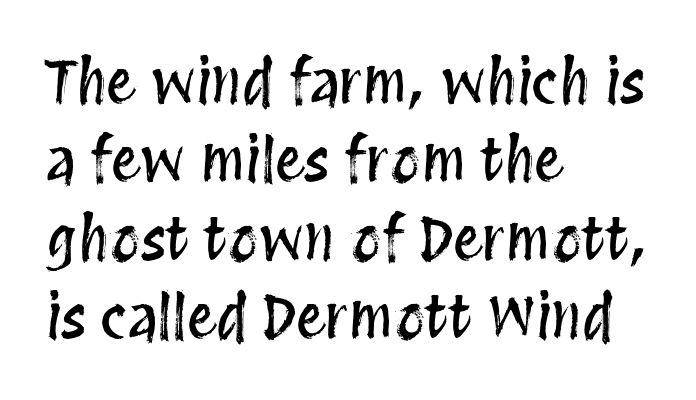
Has an underline been added? It has not. The lettering holds an erect, upright posture throughout. Short note: letters normally spaced. The vertical gap from one line to the next is medium.
